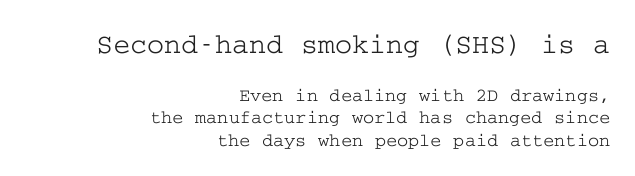
Q: Is the text italic (slanted)? A: No, it is upright.
Q: Is the typeface a serif or a sans-serif typeface? A: Serif.
Q: Is the text underlined? A: No.
Q: How is the paragraph aligned? A: Right-aligned.
Q: Is the spacing between letters normal or unusually wide? A: Normal.
Q: Which block of text is set in a larger size, the first (top) or the second (bottom)? A: The first (top) one.
Q: Width (condensed, normal, or wide)? A: Wide.
Q: Stroke contrast? A: Low.
Q: x-height? A: Medium.
